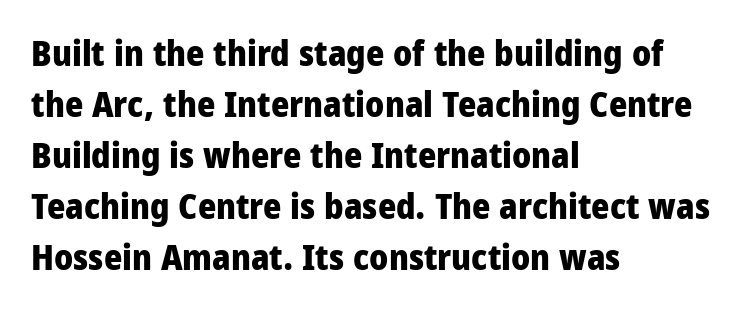
Q: Is the text bold? A: Yes.
Q: Is the text italic (slanted)? A: No, it is upright.
Q: Is the typeface a serif or a sans-serif typeface? A: Sans-serif.
Q: Is the text underlined? A: No.
Q: How is the paragraph aligned? A: Left-aligned.
Q: Is the spacing between letters normal or unusually wide? A: Normal.
Q: Is the spacing between lines tight, normal or loose? A: Normal.
Q: Width (condensed, normal, or wide)? A: Condensed.
Q: Stroke contrast? A: Low.
Q: x-height? A: Large.
Q: Monospaced? A: No.
